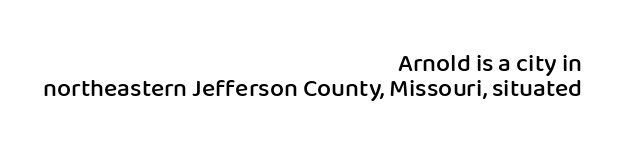
Q: Is the text bold? A: Semi-bold.
Q: Is the text italic (slanted)? A: No, it is upright.
Q: Is the text underlined? A: No.
Q: How is the paragraph aligned? A: Right-aligned.
Q: Is the spacing between letters normal or unusually wide? A: Normal.
Q: Is the spacing between lines tight, normal or loose? A: Tight.
